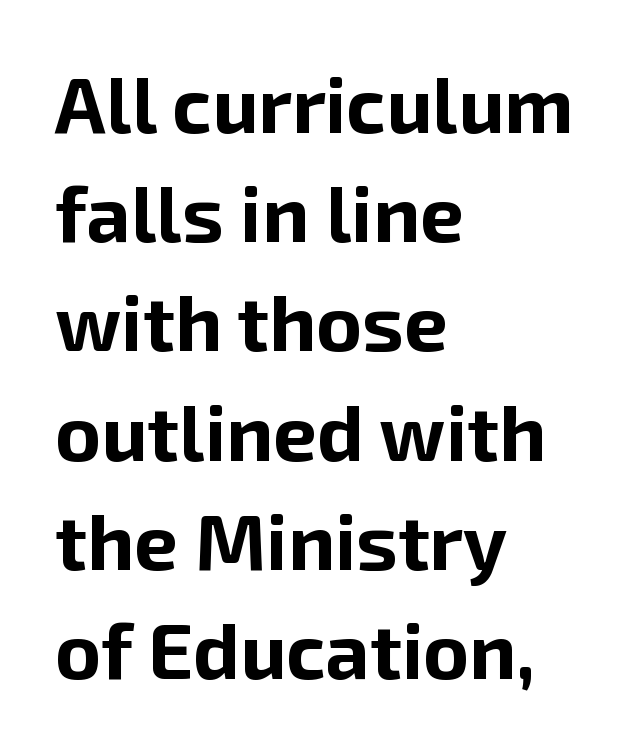
These lines stack with their left ends in a neat column. Each letter's strokes conclude bluntly, with no projecting serifs. The rendering keeps characters at their native spacing. Heavy, bold letterforms. Nope, not italic — everything's standing straight. Descender tails drop into unmarked territory.
